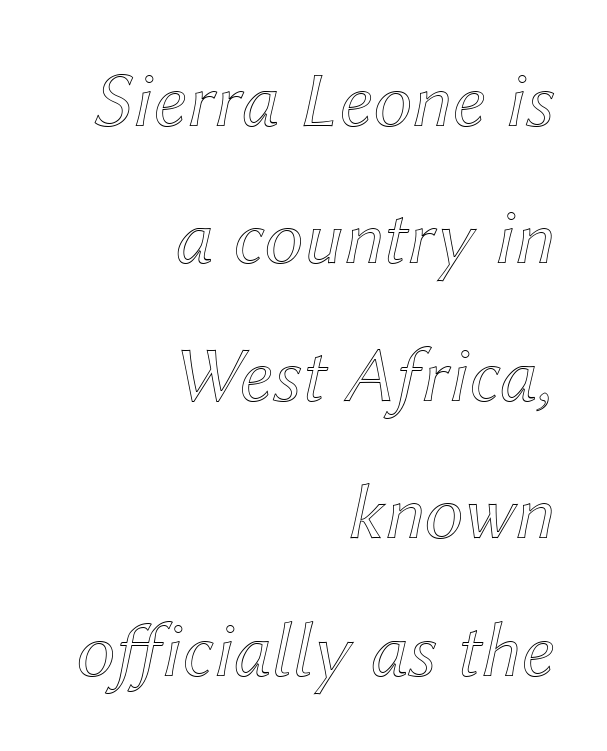
The image shows 79 px text type, italic (leaning right); set right-aligned, line spacing 1.74x, normal letter spacing, not underlined; a medium x-height.
